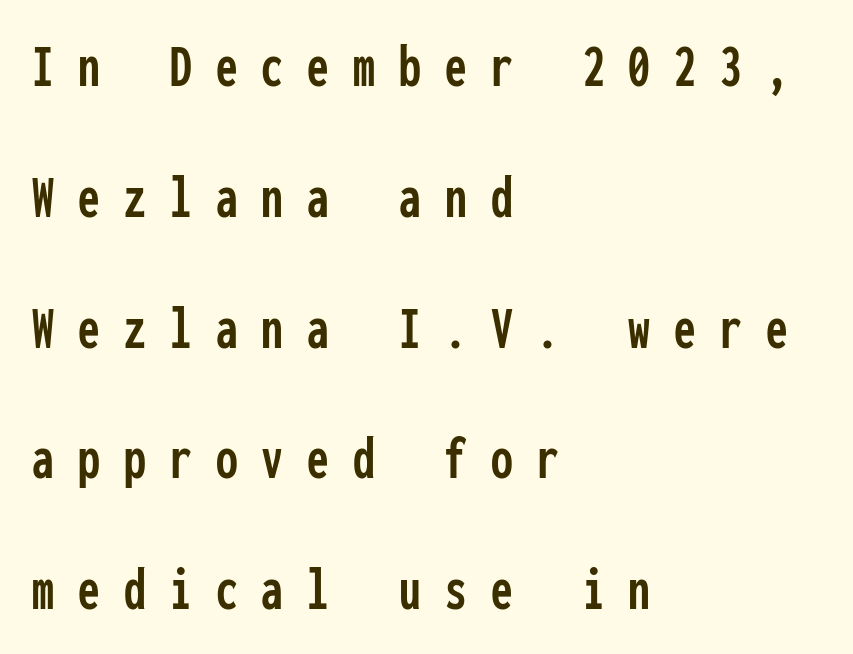
This rendering uses left alignment, leaving the right contour irregular. Posture: vertical. The gaps between neighbouring characters are conspicuously large. The gap between lines stays unmarked. The type family on display is of the sans-serif kind.
